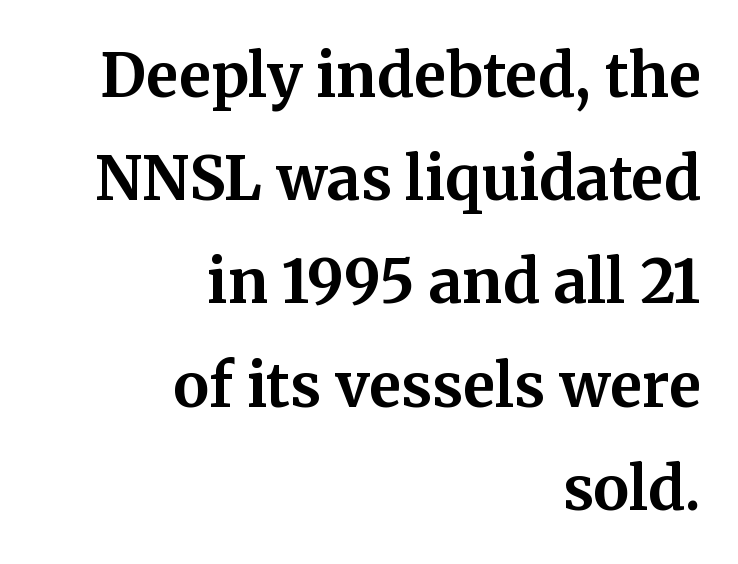
Do the characters align in a grid? No, the font is proportional. The words here are not underlined. The letters carry serifs — small finishing strokes at the ends of their stems. Posture: vertical. The rendering uses a bold face; every stroke is thick and dark. Words appear dense and cohesive because spacing is normal.
